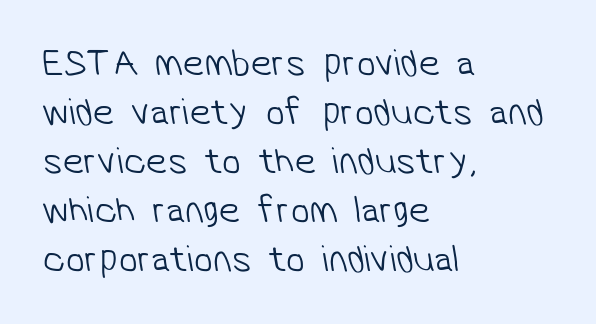
Weight class: somewhere from thin through regular. Nothing sits at the stroke ends, so this counts as sans-serif. Is this a fixed-width face? No — the glyphs have proportional, varying widths. Unmarked baselines from the first word to the last. This block has exactly the height ordinary leading produces. Which margin do the lines hug? The left one — the right edge is uneven.
